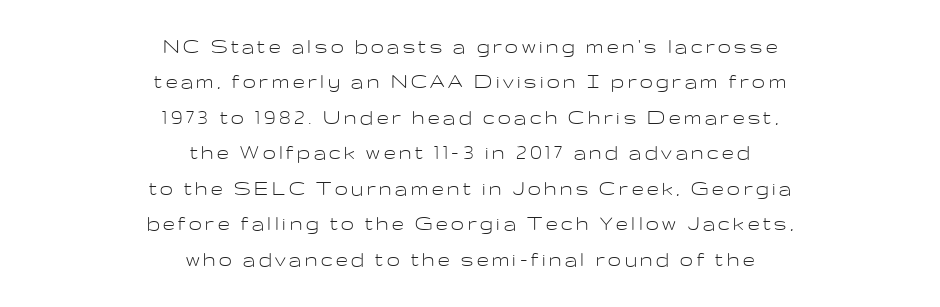
Q: Is the text bold? A: No.
Q: Is the text italic (slanted)? A: No, it is upright.
Q: Is the text underlined? A: No.
Q: How is the paragraph aligned? A: Centered.
Q: Is the spacing between lines tight, normal or loose? A: Normal.
